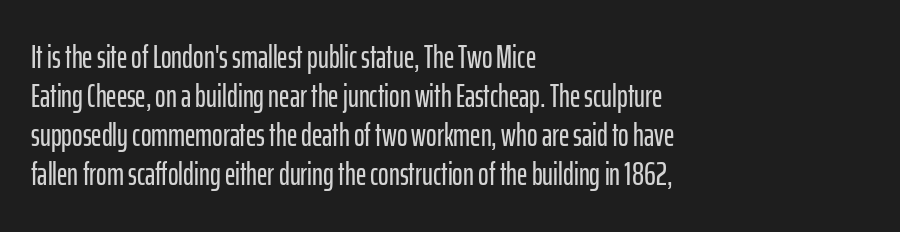
You could not count columns in this text — the font is proportionally spaced. Nobody drew a line under any word here. Teacher's note: observe the even left margin — that is flush-left alignment. No italicization has been applied; the sample stays upright.
